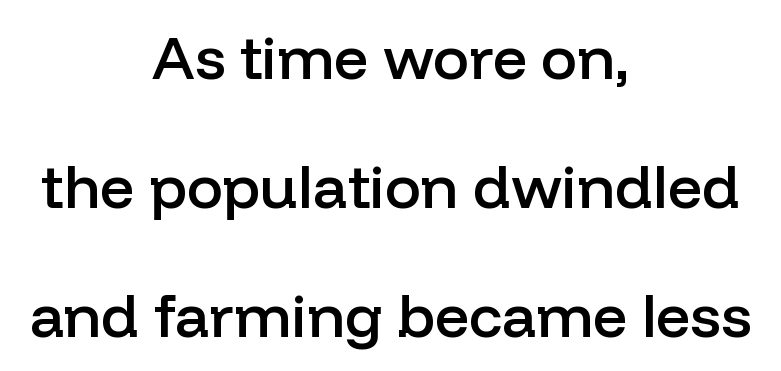
The image shows 60 px semibold sans-serif type, upright; set centered, loose line spacing (2.15x), normal letter spacing, not underlined; low stroke contrast and a medium x-height.
